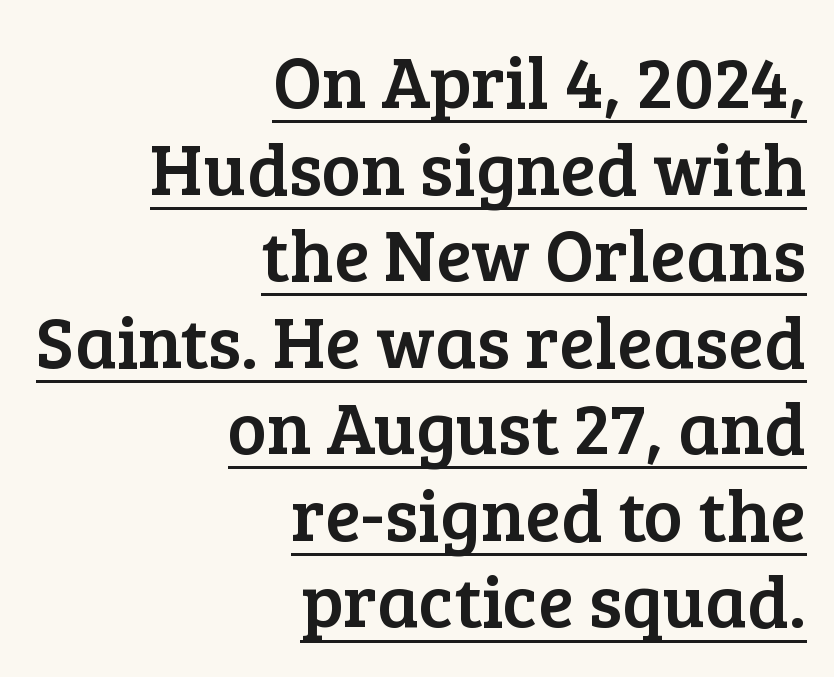
Q: Is the text italic (slanted)? A: No, it is upright.
Q: Is the typeface a serif or a sans-serif typeface? A: Serif.
Q: Is the text underlined? A: Yes.
Q: How is the paragraph aligned? A: Right-aligned.
Q: Is the spacing between letters normal or unusually wide? A: Normal.
Q: Width (condensed, normal, or wide)? A: Normal.
Q: Stroke contrast? A: Low.
Q: x-height? A: Medium.
Q: Monospaced? A: No.
